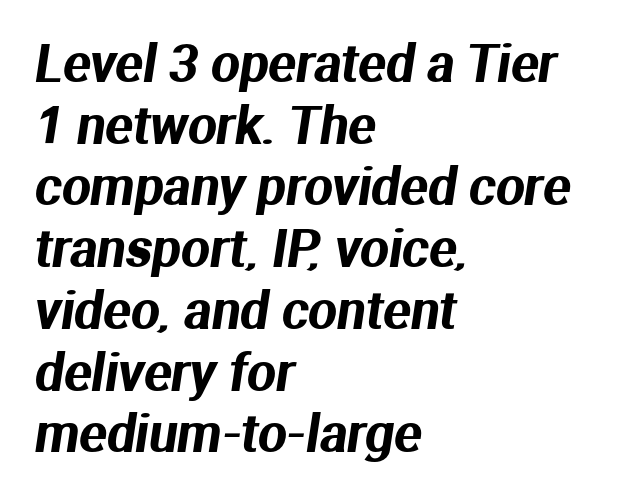
Q: Is the typeface a serif or a sans-serif typeface? A: Sans-serif.
Q: Is the text underlined? A: No.
Q: How is the paragraph aligned? A: Left-aligned.
Q: Is the spacing between letters normal or unusually wide? A: Normal.
Q: Width (condensed, normal, or wide)? A: Normal.
Q: Stroke contrast? A: Medium.
Q: x-height? A: Medium.
Q: Monospaced? A: No.
